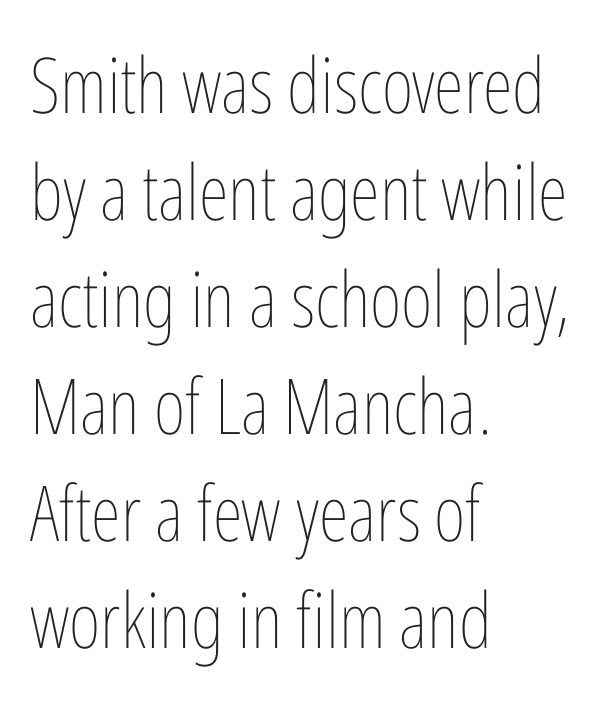
The image shows 77 px thin, condensed type, upright; set left-aligned, normal line spacing (1.39x), normal letter spacing, not underlined; low stroke contrast and a medium x-height.
